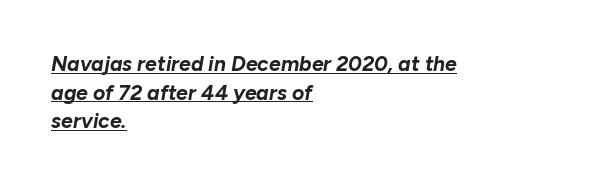
Set as a true bold cut, around the 700 mark. The face used here appears with an underline applied. Would a proofreader flag this as italicized? Yes. Notice how the passage keeps a crisp vertical edge on the left only.
